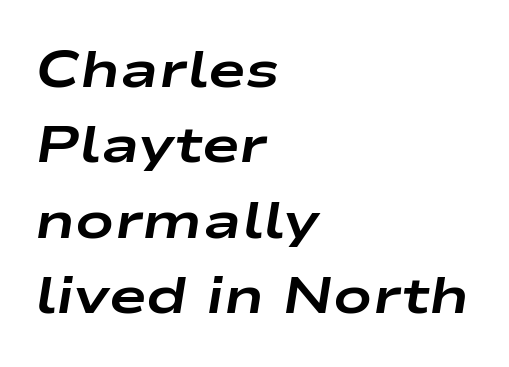
Anything drawn beneath the words? Only blank space. Reading down the block, your eye returns to a fixed left position each line. A full-strength bold gives these letters their thick strokes. Varying glyph widths throughout — classic text-font behaviour. What stands out about the letter spacing? Nothing — it is the standard amount. Each new line begins a customary step beneath the previous one.
